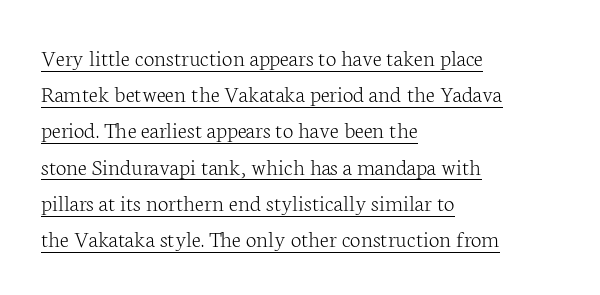
When letters stand straight like this, we call the style roman or upright. Nothing heavy about these letters — not bold at all. You can see a thin bar hugging the bottom of the glyphs. A typesetter would call this zero additional tracking. Regarding leading, the lines here are spaced in the standard way.
